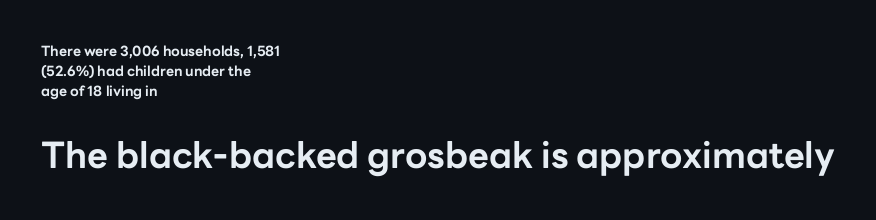
Beneath every word, the page is bare. These lines are set flush left with a ragged right edge. The passage shown is typed in a proportional face where columns would drift. Ascenders rise straight up at ninety degrees. Look at the tracking — it's just the regular setting, nothing added.
